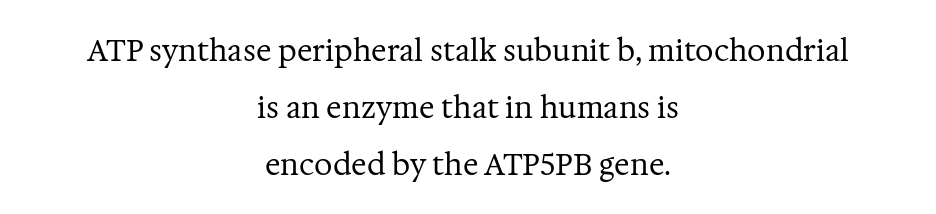
The image shows 29 px regular-weight serif type, upright; set centered, loose line spacing (1.96x), normal letter spacing, not underlined; medium stroke contrast and a medium x-height.
